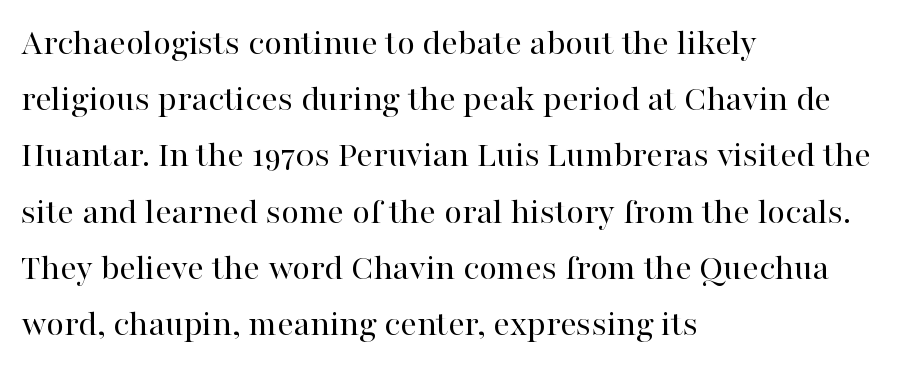
The passage shown is typed in a proportional face where columns would drift. Small tapered or slab feet sit at the stroke ends, so this counts as serif. The vertical gap from one line to the next is medium. Casual observation: everything's shoved over to the left. Glance below the letters and you will spot only blank space. No chunkiness to these letters — they're not bold.
